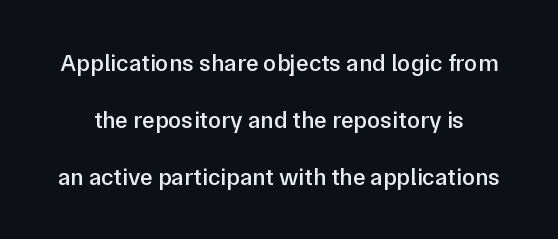
The image shows 24 px text type, upright; set loose line spacing (2.37x), normal letter spacing, not underlined.
